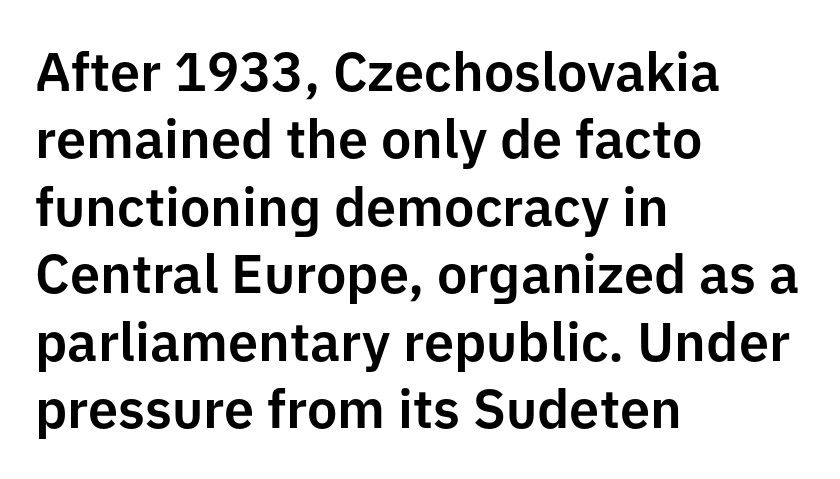
Q: Is the text italic (slanted)? A: No, it is upright.
Q: Is the typeface a serif or a sans-serif typeface? A: Sans-serif.
Q: Is the text underlined? A: No.
Q: How is the paragraph aligned? A: Left-aligned.
Q: Is the spacing between letters normal or unusually wide? A: Normal.
Q: Is the spacing between lines tight, normal or loose? A: Normal.
Q: Width (condensed, normal, or wide)? A: Normal.
Q: Stroke contrast? A: Low.
Q: x-height? A: Medium.
Q: Monospaced? A: No.
